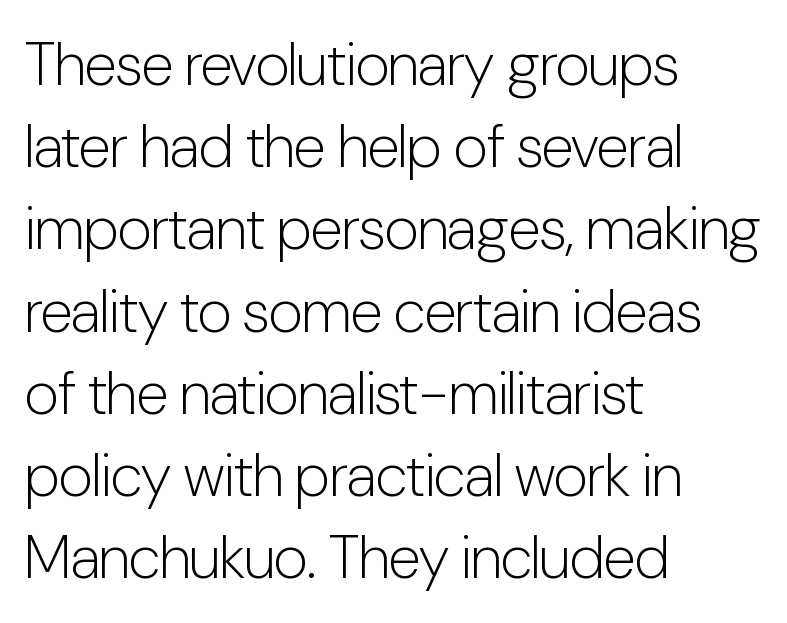
The image shows 60 px light, condensed sans-serif type, upright; set left-aligned, normal line spacing (1.37x), normal letter spacing, not underlined; low stroke contrast and a medium x-height.
